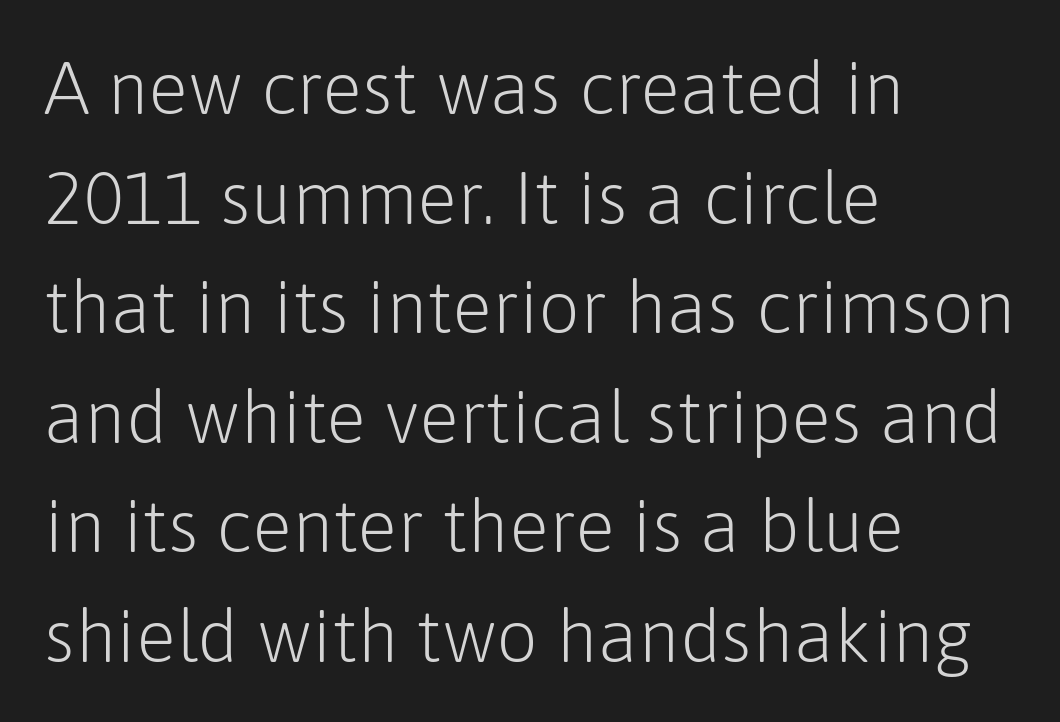
Each letter keeps its own natural width here, so spacing adapts to shape. Weight: in the light-to-regular range. Posture: upright roman. The rendering shows plain stroke endings on the letterforms — a sans-serif design. In CSS terms this would be text-align: left. Leading: standard.
